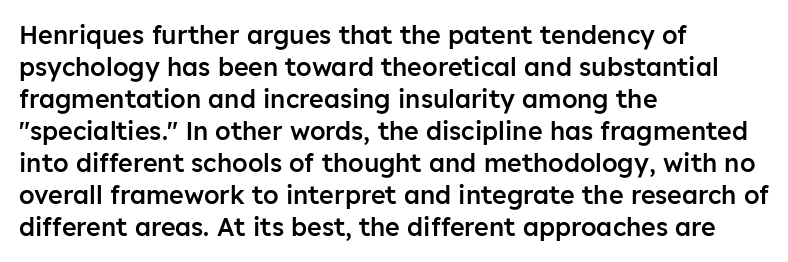
The image shows 25 px text type, upright; set left-aligned, normal line spacing (1.28x), normal letter spacing, not underlined.
